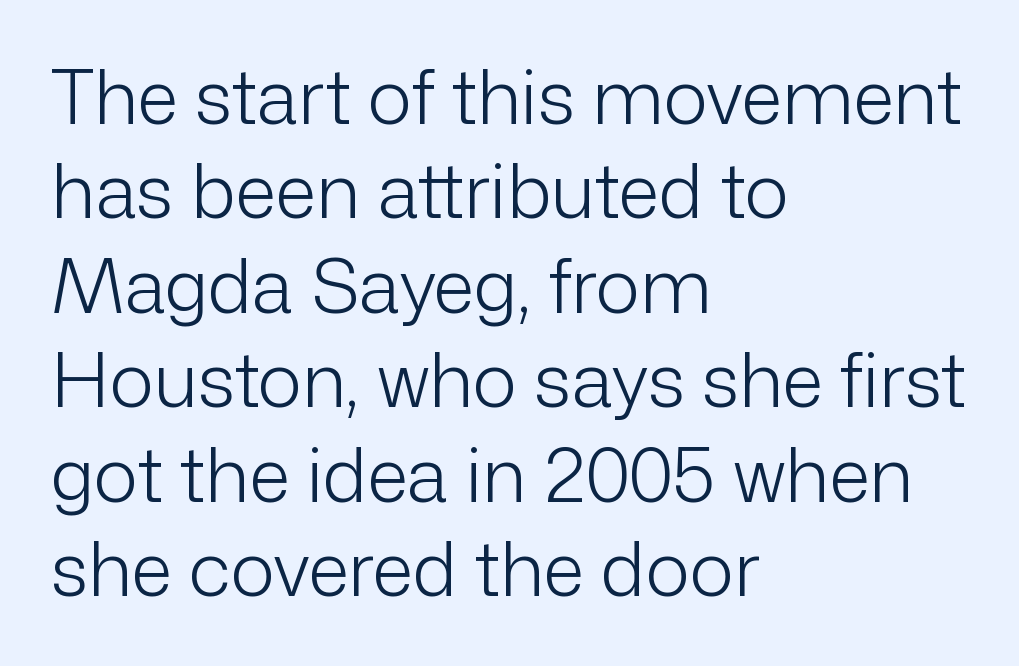
The image shows 75 px light sans-serif type, upright; set left-aligned, normal line spacing (1.26x), normal letter spacing, not underlined; low stroke contrast and a medium x-height.
